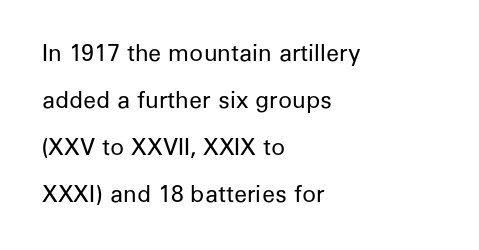
The image shows 23 px text type, upright; set left-aligned, loose line spacing (2.05x), normal letter spacing, not underlined.
